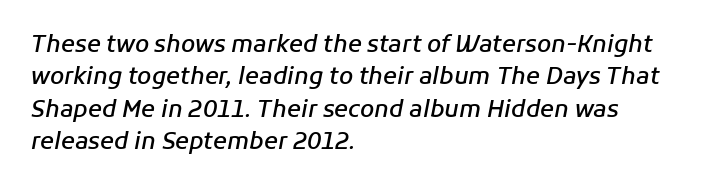
{"italic": "yes", "lean": "right", "slant_degrees": 11, "bold": "semi", "underline": "no", "align": "left", "line_spacing": "normal", "line_spacing_ratio": 1.41, "letter_spacing": "normal", "letter_spacing_em": 0.0, "glyph_px": 23}
